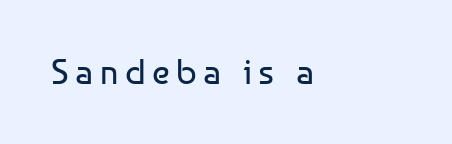
The face used here is proportionally spaced, like ordinary book or web type. The letters stand straight up with perfectly vertical stems. Descenders are the only things crossing below the line. Stroke terminals: plain, sans-serif.
